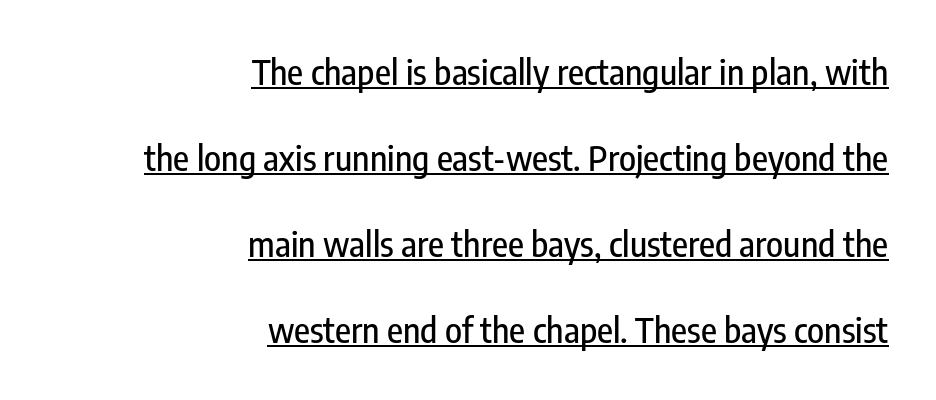
The image shows 35 px condensed sans-serif type, upright; set right-aligned, loose line spacing (2.46x), normal letter spacing, underlined; low stroke contrast and a medium x-height.
